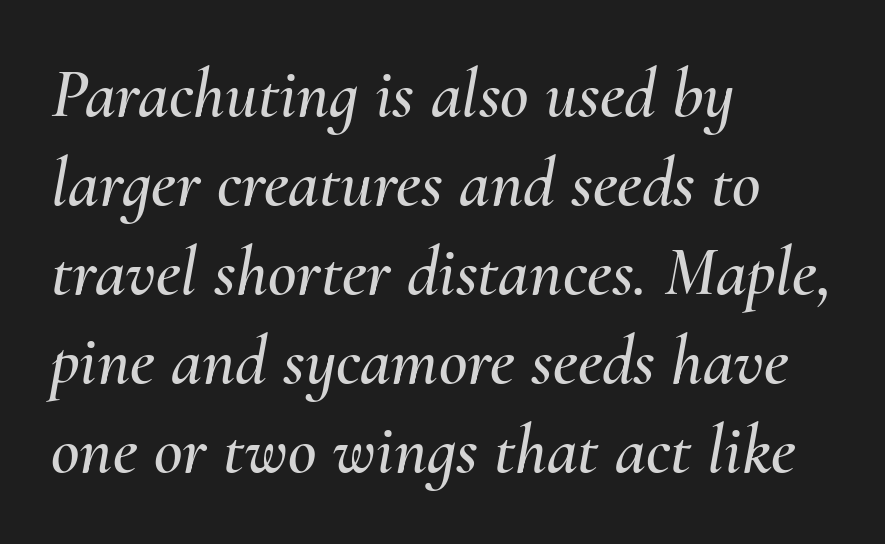
The image shows 70 px text type, italic (leaning right); set left-aligned, normal line spacing (1.27x), normal letter spacing, not underlined; medium stroke contrast and a small x-height.
